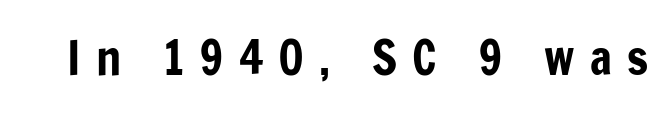
{"serif": "no", "italic": "no", "width": "condensed", "stroke_contrast": "low", "x_height": "medium", "monospaced": "no", "underline": "no", "letter_spacing": "wide", "letter_spacing_em": 0.32, "glyph_px": 47}
